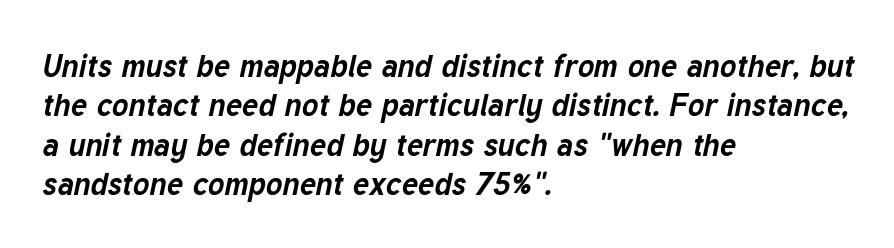
Q: Is the text bold? A: Yes.
Q: Is the text italic (slanted)? A: Yes, it leans right by about 12 degrees.
Q: Is the text underlined? A: No.
Q: How is the paragraph aligned? A: Left-aligned.
Q: Is the spacing between letters normal or unusually wide? A: Normal.
Q: Is the spacing between lines tight, normal or loose? A: Normal.
Q: Width (condensed, normal, or wide)? A: Normal.
Q: Stroke contrast? A: Low.
Q: x-height? A: Medium.
Q: Monospaced? A: No.
